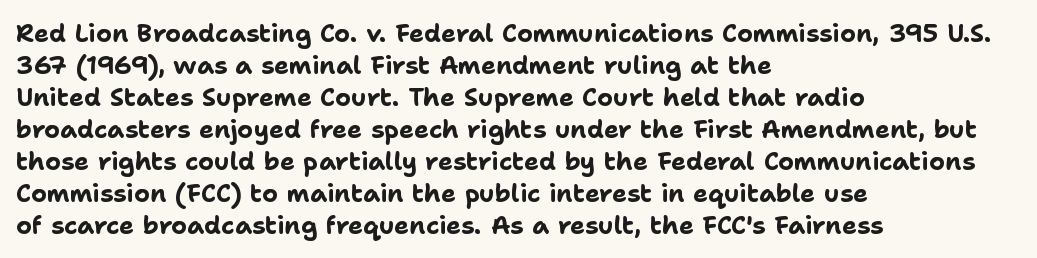
{"italic": "no", "bold": "yes", "underline": "no", "align": "left", "line_spacing": "normal", "line_spacing_ratio": 1.28, "letter_spacing": "normal", "letter_spacing_em": 0.0, "glyph_px": 25}
